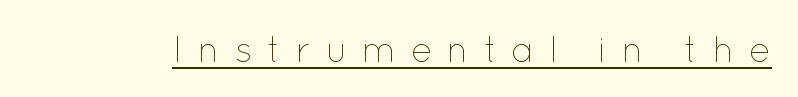
Q: Is the text bold? A: No.
Q: Is the text italic (slanted)? A: No, it is upright.
Q: Is the text underlined? A: Yes.
Q: Is the spacing between letters normal or unusually wide? A: Unusually wide.
Q: Width (condensed, normal, or wide)? A: Normal.
Q: Stroke contrast? A: Low.
Q: x-height? A: Medium.
Q: Monospaced? A: No.
